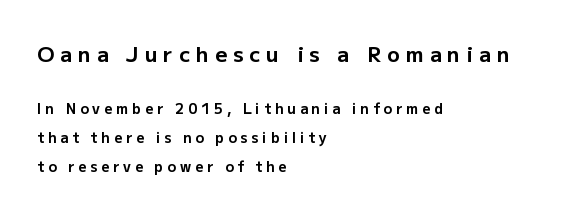
Q: Is the text bold? A: Yes.
Q: Is the text italic (slanted)? A: No, it is upright.
Q: Is the text underlined? A: No.
Q: How is the paragraph aligned? A: Left-aligned.
Q: Is the spacing between letters normal or unusually wide? A: Unusually wide.
Q: Is the spacing between lines tight, normal or loose? A: Loose.
Q: Which block of text is set in a larger size, the first (top) or the second (bottom)? A: The first (top) one.
